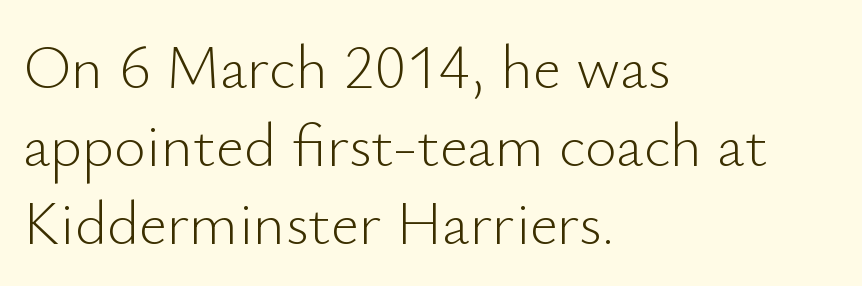
{"serif": "no", "italic": "no", "bold": "no", "weight": "light", "width": "normal", "stroke_contrast": "low", "x_height": "small", "monospaced": "no", "underline": "no", "align": "left", "line_spacing": "normal", "line_spacing_ratio": 1.28, "letter_spacing": "normal", "letter_spacing_em": 0.0, "glyph_px": 61}
